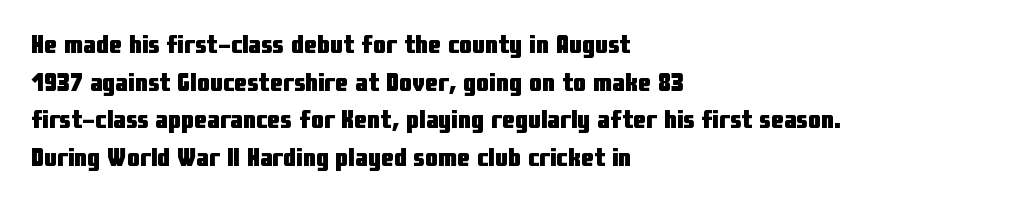
The image shows 26 px bold type, upright; set left-aligned, normal line spacing (1.45x), normal letter spacing, not underlined.
